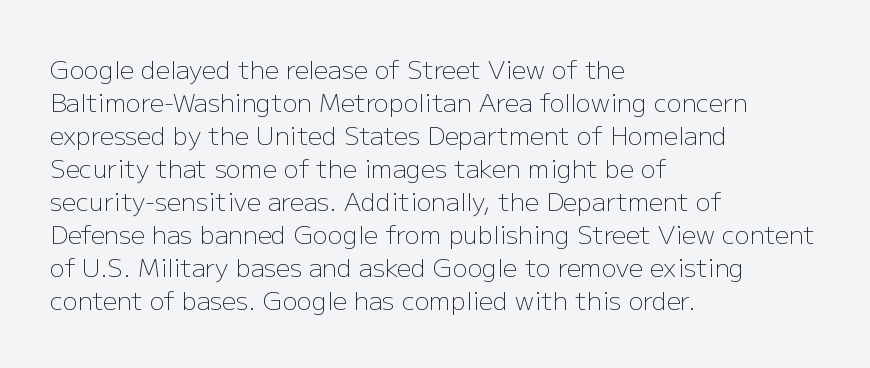
{"italic": "no", "bold": "no", "underline": "no", "align": "left", "line_spacing": "normal", "line_spacing_ratio": 1.32, "letter_spacing": "normal", "letter_spacing_em": 0.0, "glyph_px": 25}
